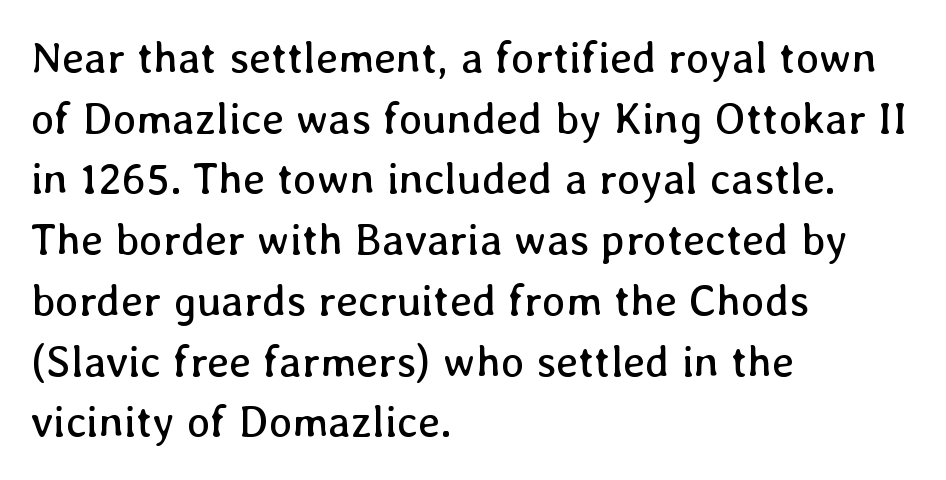
The image shows 44 px regular-weight type, upright; set left-aligned, normal line spacing (1.38x), normal letter spacing, not underlined; low stroke contrast and a medium x-height.
